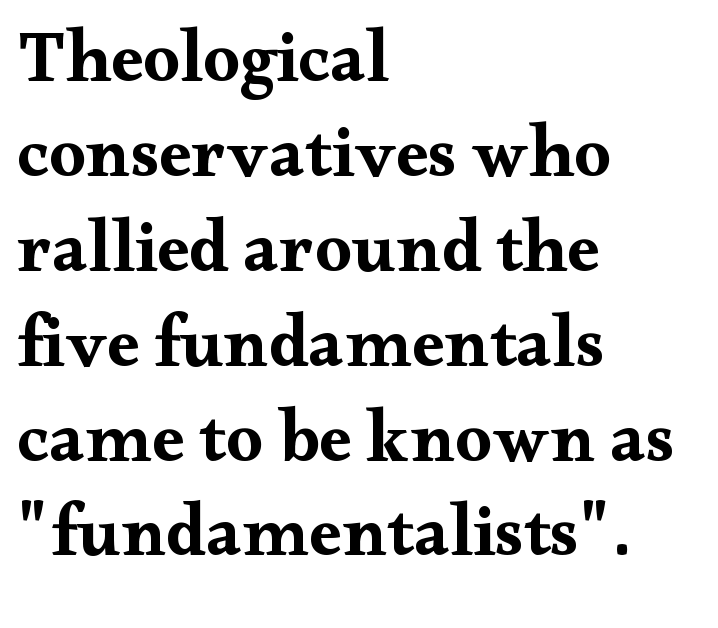
The image shows 73 px bold, wide serif type, upright; set left-aligned, normal line spacing (1.3x), normal letter spacing, not underlined; medium stroke contrast and a small x-height.
